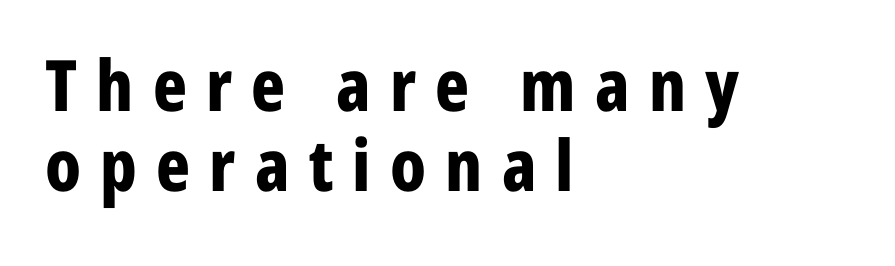
A typesetter would call this proportional, since set widths differ per character. The space directly below the letters is spotless. Is the type bold? Yes — the strokes are clearly thick and heavy. In terms of posture, this sample is upright. I'd call this a sans setting — the letters go barefoot. All the whitespace from short lines collects on the right.
